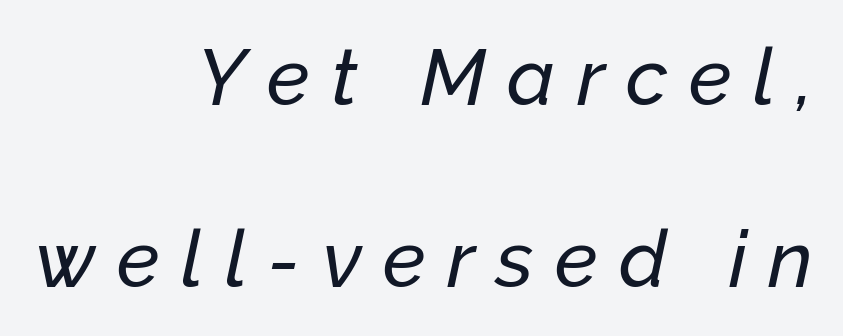
The image shows 79 px text type, italic (leaning right); set right-aligned, loose line spacing (2.3x), unusually wide letter spacing (+0.27 em), not underlined; low stroke contrast and a medium x-height.
